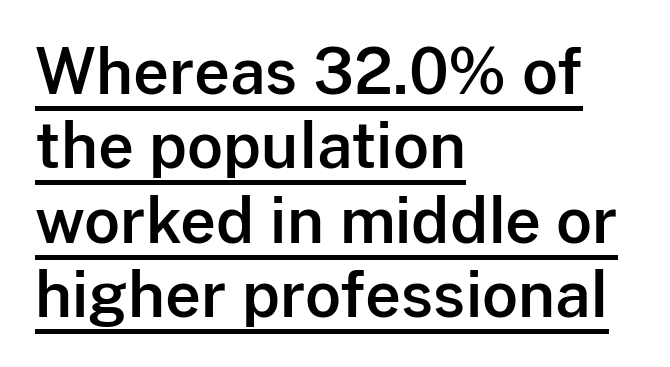
These lines are rendered in a variable-pitch font. This is roman type, the default non-slanted kind. Underlined type. Unlike a traditional serif, this face leaves its strokes unadorned.
